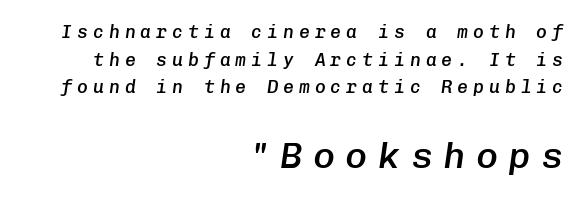
Q: Is the text bold? A: Semi-bold.
Q: Is the text italic (slanted)? A: Yes, it leans right by about 8 degrees.
Q: Is the text underlined? A: No.
Q: How is the paragraph aligned? A: Right-aligned.
Q: Is the spacing between letters normal or unusually wide? A: Unusually wide.
Q: Is the spacing between lines tight, normal or loose? A: Normal.
Q: Which block of text is set in a larger size, the first (top) or the second (bottom)? A: The second (bottom) one.
Q: Width (condensed, normal, or wide)? A: Normal.
Q: Stroke contrast? A: Low.
Q: x-height? A: Medium.
Q: Monospaced? A: Yes.
